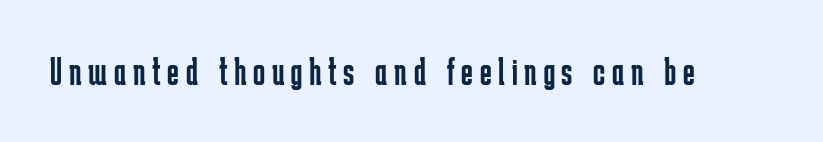
The image shows 40 px regular-weight, condensed sans-serif type, upright; set not underlined; low stroke contrast and a medium x-height.
